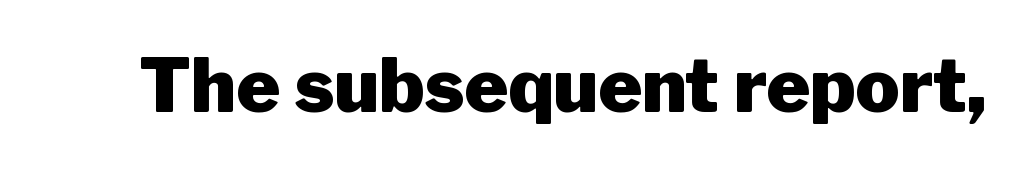
The image shows 74 px heavy sans-serif type, upright; set normal letter spacing, not underlined; low stroke contrast and a medium x-height.
